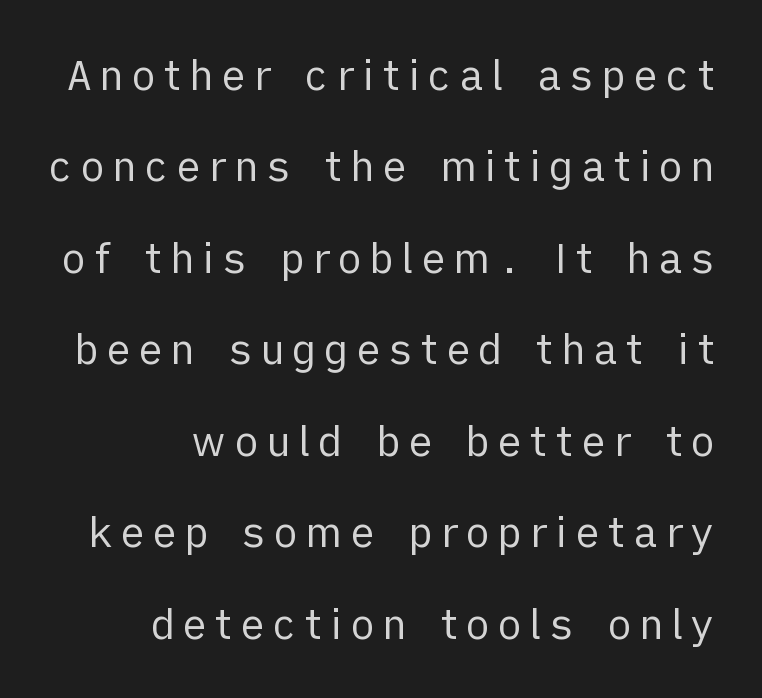
The image shows 41 px regular-weight sans-serif type, upright; set right-aligned, loose line spacing (2.23x), not underlined; low stroke contrast and a medium x-height.
